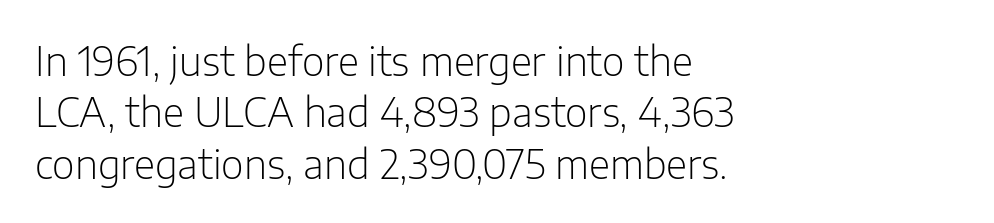
The image shows 39 px light sans-serif type, upright; set left-aligned, normal line spacing (1.32x), normal letter spacing, not underlined; low stroke contrast and a medium x-height.
